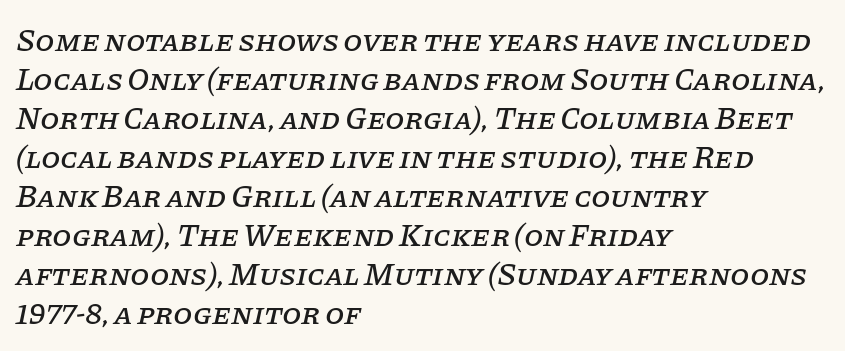
The image shows 31 px serif type, italic (leaning right); set left-aligned, normal line spacing (1.26x), normal letter spacing, not underlined; low stroke contrast and a large x-height.
